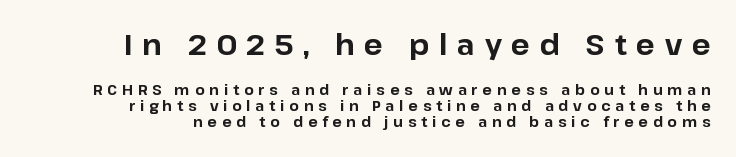
Q: Is the text bold? A: Yes.
Q: Is the text italic (slanted)? A: No, it is upright.
Q: Is the typeface a serif or a sans-serif typeface? A: Sans-serif.
Q: Is the text underlined? A: No.
Q: How is the paragraph aligned? A: Right-aligned.
Q: Is the spacing between letters normal or unusually wide? A: Unusually wide.
Q: Which block of text is set in a larger size, the first (top) or the second (bottom)? A: The first (top) one.
Q: Width (condensed, normal, or wide)? A: Normal.
Q: Stroke contrast? A: Low.
Q: x-height? A: Medium.
Q: Monospaced? A: No.
